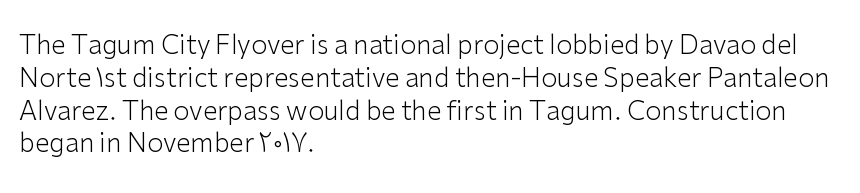
{"italic": "no", "bold": "no", "underline": "no", "align": "left", "line_spacing": "normal", "line_spacing_ratio": 1.26, "letter_spacing": "normal", "letter_spacing_em": 0.0, "glyph_px": 26}
